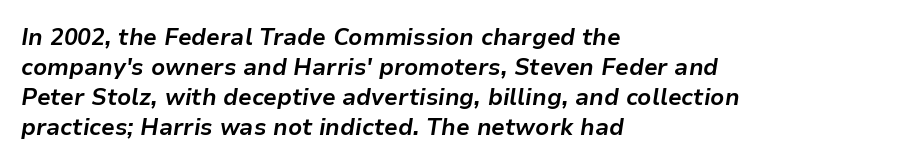
Typesetter's note: full bold, strokes at maximum text heaviness. The axis of the letterforms is tilted away from vertical. What's the leading like? Ordinary, nothing unusual. One-word summary of the alignment: left. You could call the tracking neutral — neither tight nor loose. A clean baseline with only descenders dipping below it.
